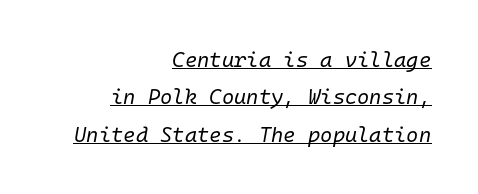
The image shows 21 px text type, italic (leaning right); set right-aligned, line spacing 1.78x, normal letter spacing, underlined.
